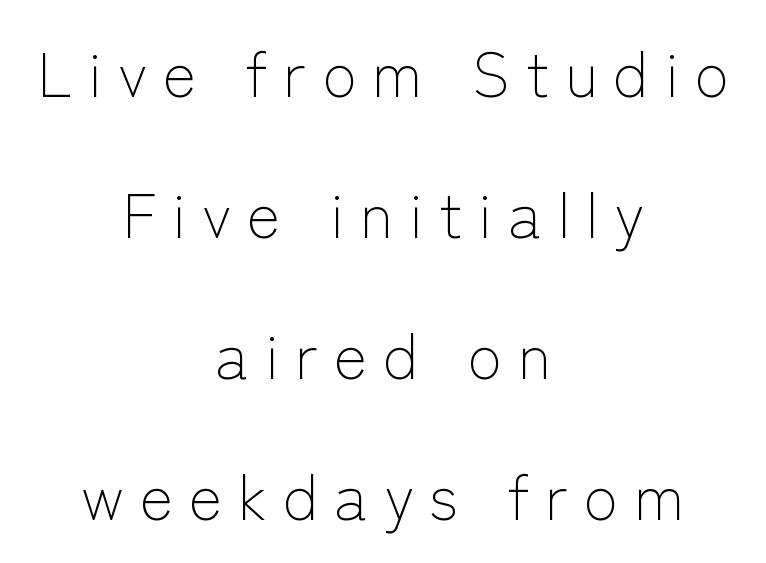
Q: Is the text bold? A: No.
Q: Is the text italic (slanted)? A: No, it is upright.
Q: Is the typeface a serif or a sans-serif typeface? A: Sans-serif.
Q: Is the text underlined? A: No.
Q: How is the paragraph aligned? A: Centered.
Q: Is the spacing between letters normal or unusually wide? A: Unusually wide.
Q: Is the spacing between lines tight, normal or loose? A: Loose.
Q: Width (condensed, normal, or wide)? A: Normal.
Q: Stroke contrast? A: Low.
Q: x-height? A: Medium.
Q: Monospaced? A: No.
